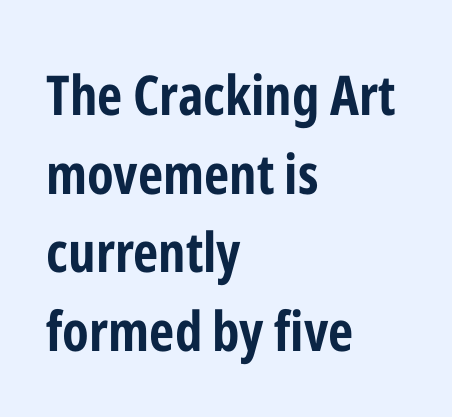
The image shows 55 px bold, condensed sans-serif type, upright; set left-aligned, normal line spacing (1.43x), normal letter spacing, not underlined; low stroke contrast and a medium x-height.
